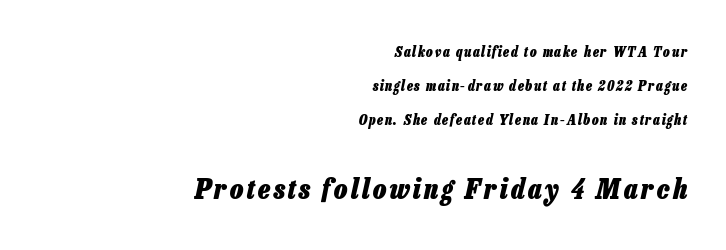
{"italic": "yes", "lean": "right", "slant_degrees": 13, "bold": "yes", "weight": "heavy", "width": "condensed", "stroke_contrast": "low", "x_height": "medium", "monospaced": "no", "underline": "no", "align": "right", "line_spacing": "loose", "line_spacing_ratio": 2.44, "larger_block": "second", "size_ratio": 2.0, "glyph_px": 28}
